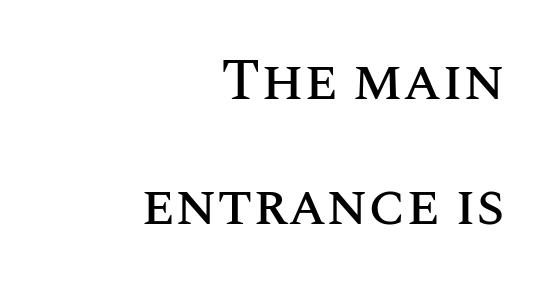
Q: Is the text italic (slanted)? A: No, it is upright.
Q: Is the text underlined? A: No.
Q: How is the paragraph aligned? A: Right-aligned.
Q: Is the spacing between letters normal or unusually wide? A: Normal.
Q: Is the spacing between lines tight, normal or loose? A: Loose.
Q: Width (condensed, normal, or wide)? A: Normal.
Q: Stroke contrast? A: Medium.
Q: x-height? A: Large.
Q: Monospaced? A: No.
